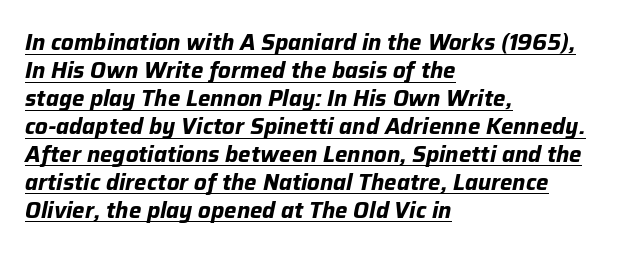
Reading down the column, the eye jumps a familiar distance to each next line. The lettering tilts uniformly, giving the passage an italic look. The text block is weighted toward the left margin, trailing off unevenly rightward. In designer terms, the underline attribute is active on this setting.
